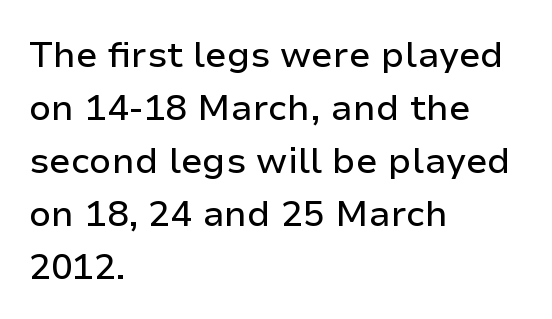
The image shows 36 px sans-serif type, upright; set left-aligned, normal line spacing (1.47x), normal letter spacing, not underlined; low stroke contrast and a medium x-height.
